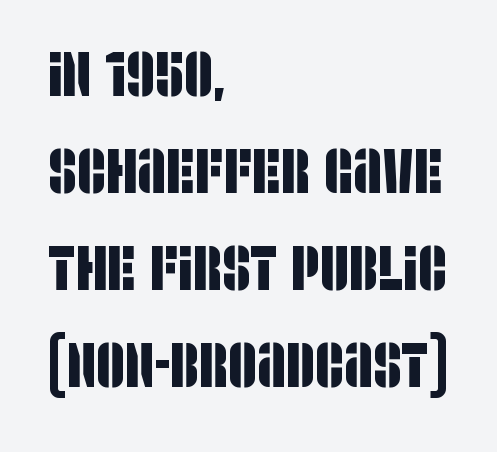
{"serif": "no", "width": "condensed", "stroke_contrast": "low", "x_height": "large", "monospaced": "no", "underline": "no", "align": "left", "line_spacing": "normal", "line_spacing_ratio": 1.54, "letter_spacing": "normal", "letter_spacing_em": 0.0, "glyph_px": 63}
